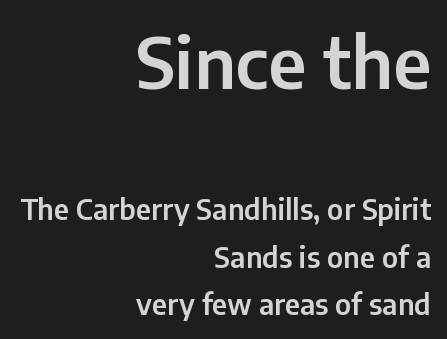
Baseline-to-baseline distance is the conventional proportion of letter height. The letters in the upper block stand taller than those in the block below. Descender tails drop into unmarked territory. Regarding serifs, this sample does without them. No extra tracking has been applied to these lines. Vertical strokes here are truly vertical.
